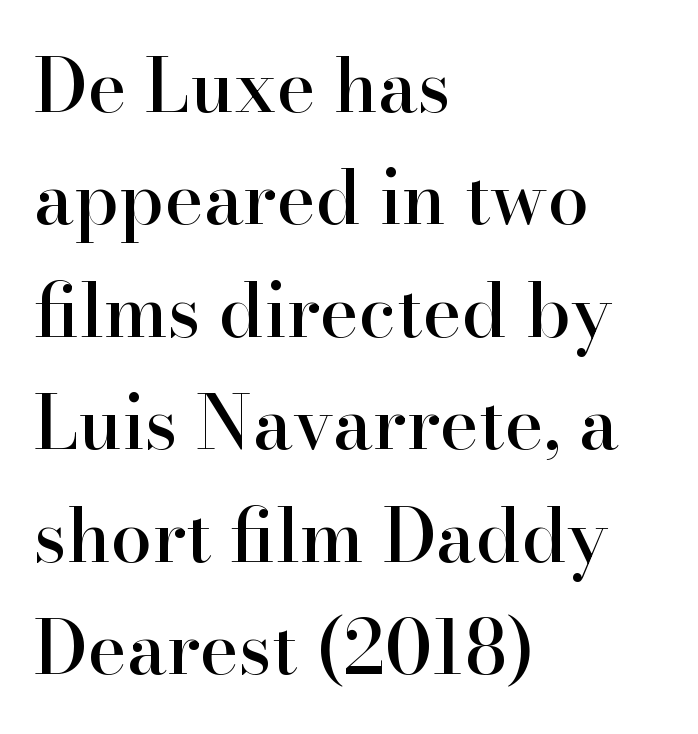
Short and long lines alike share a common starting point at left. Unlike a clean sans, this face finishes its strokes with serifs. The vertical gap from one line to the next is medium. This rendering leaves character spacing at its baseline value. Type without underlining.
